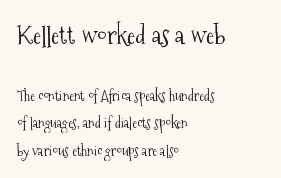
Rows of type keep a wide berth in the vertical direction. Clear beneath every line of the passage. Visually the block forms a straight wall on the left and a jagged coastline on the right. Nothing unusual about the tracking: characters are spaced as the font intends. This layout puts the oversized block above and the modest block below. Is there any slant? The stems are plumb.
